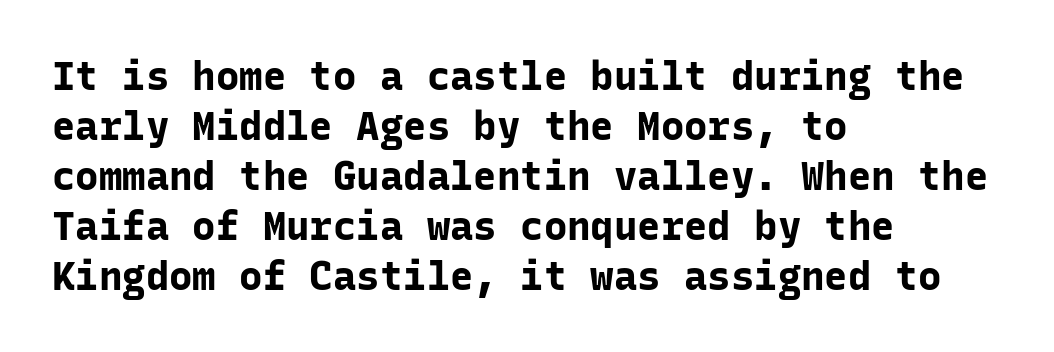
Q: Is the text bold? A: Yes.
Q: Is the text italic (slanted)? A: No, it is upright.
Q: Is the typeface a serif or a sans-serif typeface? A: Sans-serif.
Q: Is the text underlined? A: No.
Q: How is the paragraph aligned? A: Left-aligned.
Q: Is the spacing between letters normal or unusually wide? A: Normal.
Q: Is the spacing between lines tight, normal or loose? A: Normal.
Q: Width (condensed, normal, or wide)? A: Normal.
Q: Stroke contrast? A: Low.
Q: x-height? A: Medium.
Q: Monospaced? A: Yes.
